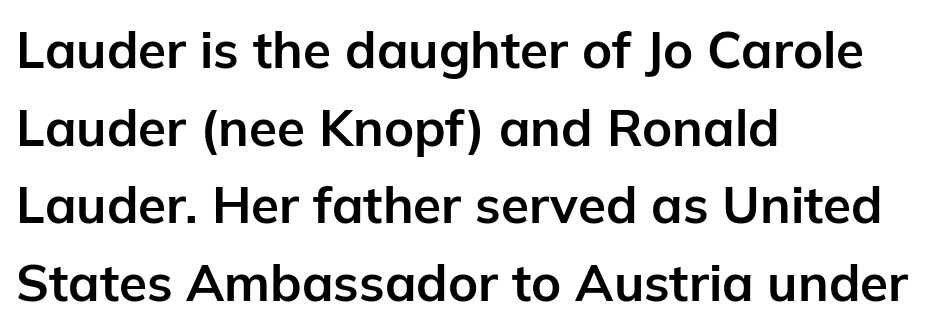
Descender tails drop into unmarked territory. Short note: letters normally spaced. Left-aligned paragraph, ragged on the right. Heavy, bold letterforms. The specimen reads as upright at a glance. Quick note: interline space is typical.
